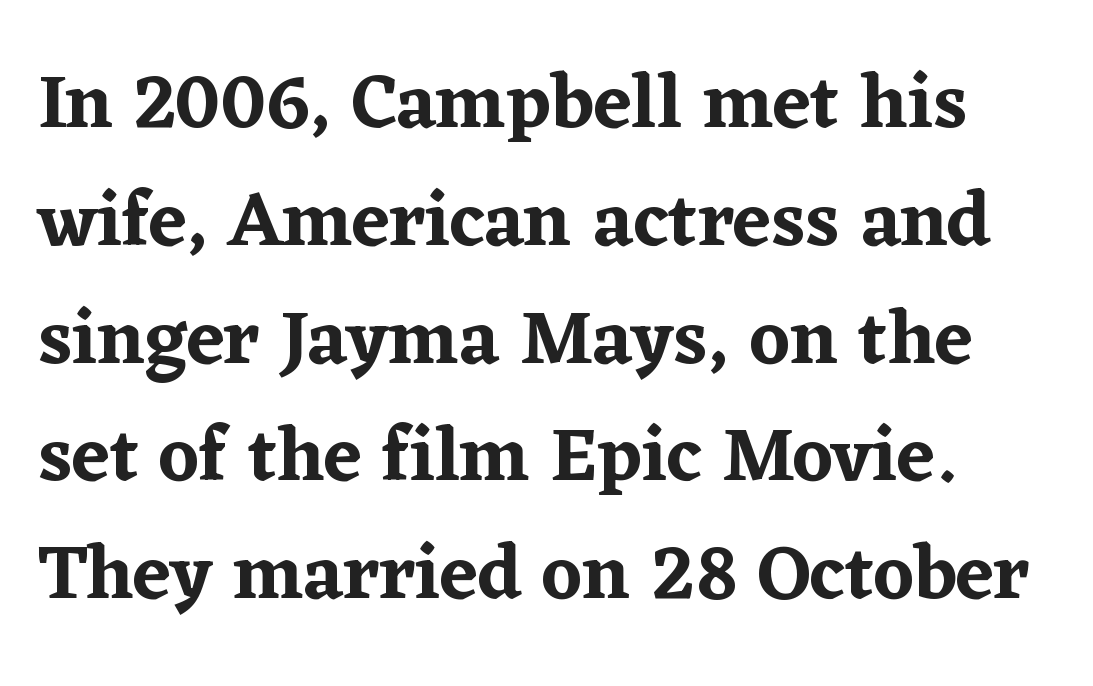
The image shows 77 px serif type, upright; set normal line spacing (1.53x), normal letter spacing, not underlined; low stroke contrast and a medium x-height.
